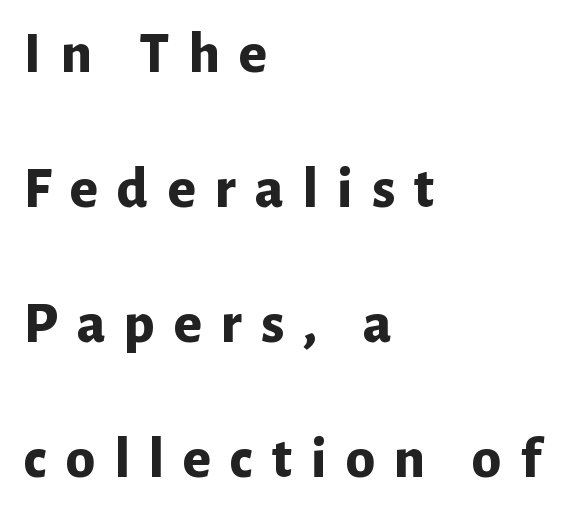
The image shows 59 px bold sans-serif type, upright; set left-aligned, loose line spacing (2.29x), unusually wide letter spacing (+0.32 em), not underlined; low stroke contrast and a medium x-height.
